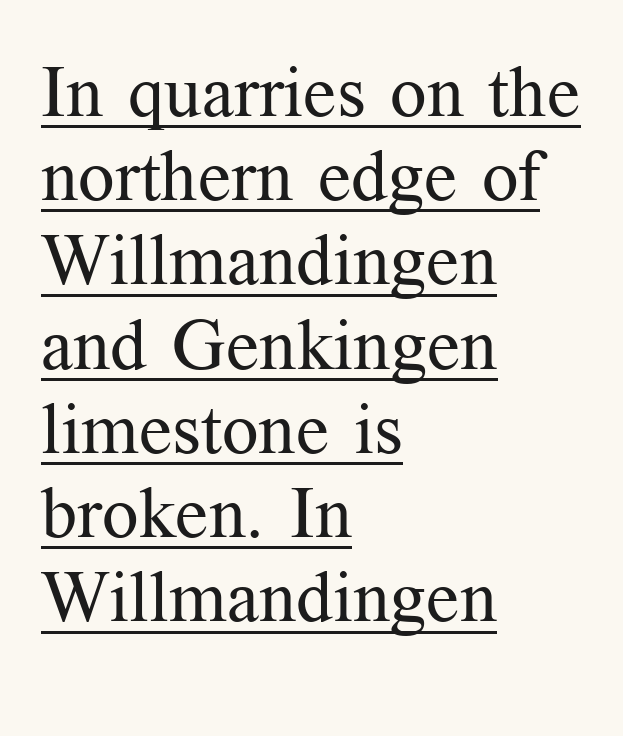
{"serif": "yes", "italic": "no", "bold": "no", "weight": "regular", "width": "normal", "stroke_contrast": "medium", "x_height": "medium", "monospaced": "no", "underline": "yes", "align": "left", "line_spacing_ratio": 1.17, "letter_spacing": "normal", "letter_spacing_em": 0.0, "glyph_px": 72}
